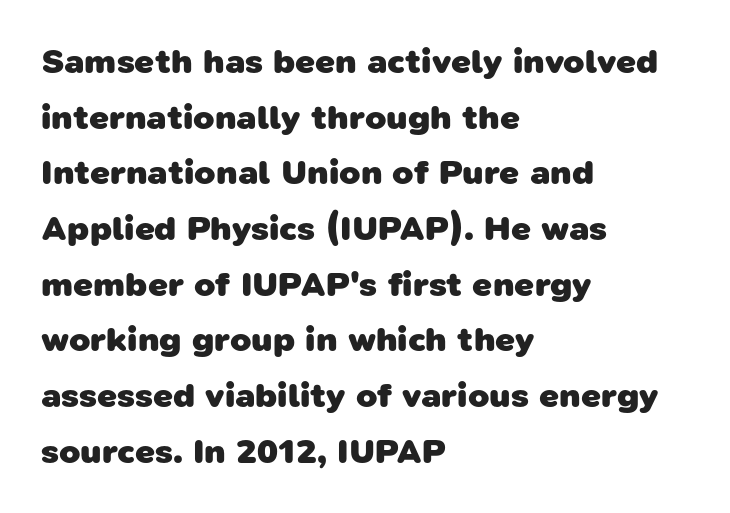
{"serif": "no", "bold": "yes", "weight": "heavy", "width": "normal", "stroke_contrast": "low", "x_height": "medium", "monospaced": "no", "underline": "no", "align": "left", "line_spacing": "normal", "line_spacing_ratio": 1.59, "letter_spacing": "normal", "letter_spacing_em": 0.0, "glyph_px": 35}
